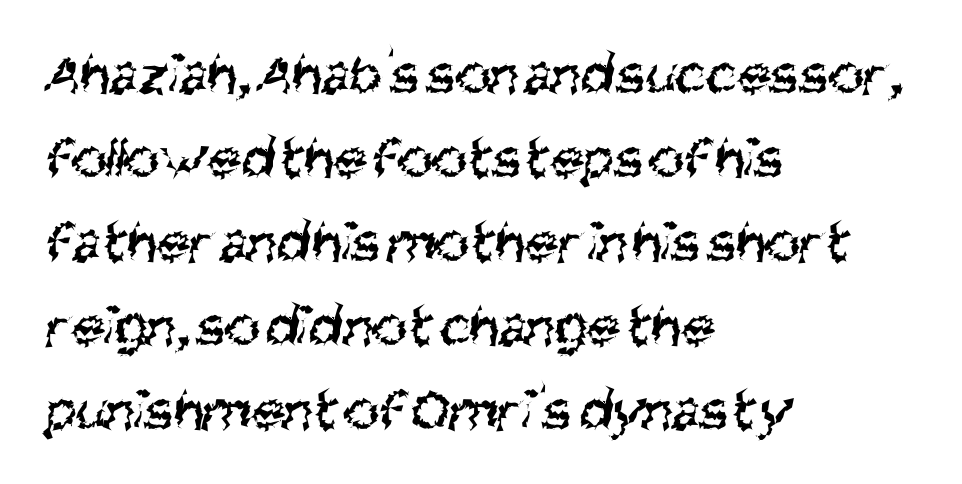
You can tell from the bare stems that sans-serif type was used. Unbolded letterforms with no extra heft. These lines keep a tight, regular rhythm from letter to letter. Note the varied advance widths — an 'i' is clearly narrower than an 'm'. All the whitespace from short lines collects on the right.
